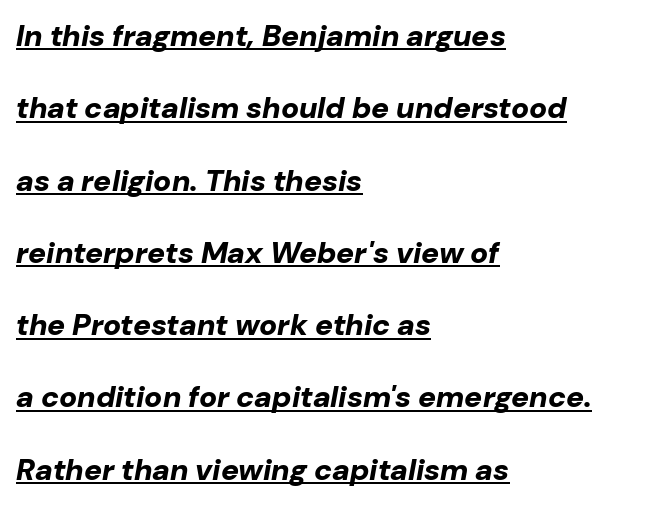
{"italic": "yes", "lean": "right", "slant_degrees": 10, "bold": "yes", "weight": "bold", "width": "normal", "stroke_contrast": "low", "x_height": "medium", "monospaced": "no", "underline": "yes", "align": "left", "line_spacing": "loose", "line_spacing_ratio": 2.41, "letter_spacing": "normal", "letter_spacing_em": 0.0, "glyph_px": 30}
